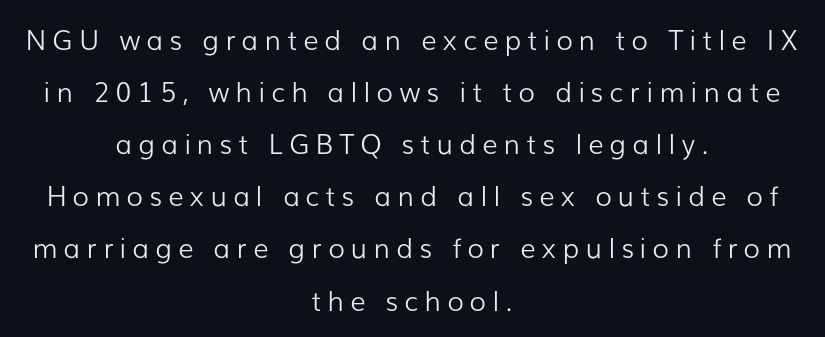
Q: Is the text bold? A: No.
Q: Is the text italic (slanted)? A: No, it is upright.
Q: Is the text underlined? A: No.
Q: How is the paragraph aligned? A: Centered.
Q: Is the spacing between letters normal or unusually wide? A: Unusually wide.
Q: Is the spacing between lines tight, normal or loose? A: Loose.
